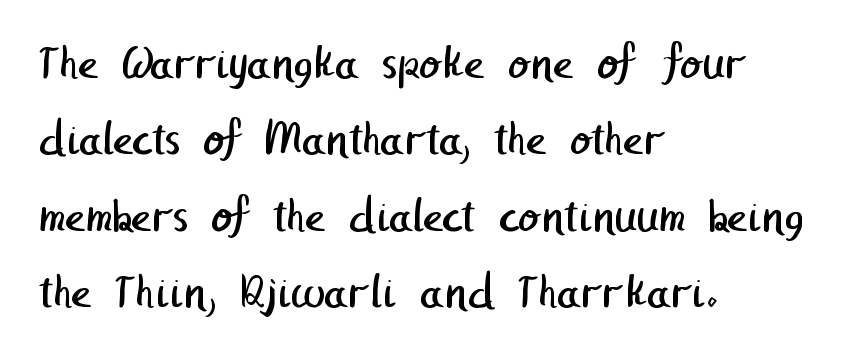
Inter-character spacing is left at the font's built-in metrics. If you drew a ruler down the left edge, every line would touch it. Does the type have serifs? No, each stem ends abruptly. Anything drawn beneath the words? Only blank space. Is this a heavy cut? Hardly; it is regular or lighter. In terms of leading, this rendering sits right in the middle.
